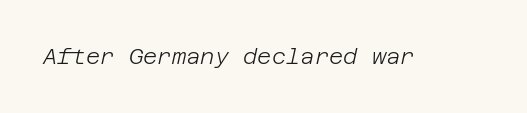
{"italic": "yes", "lean": "right", "slant_degrees": 12, "bold": "no", "underline": "no", "letter_spacing": "normal", "letter_spacing_em": 0.0, "glyph_px": 22}
